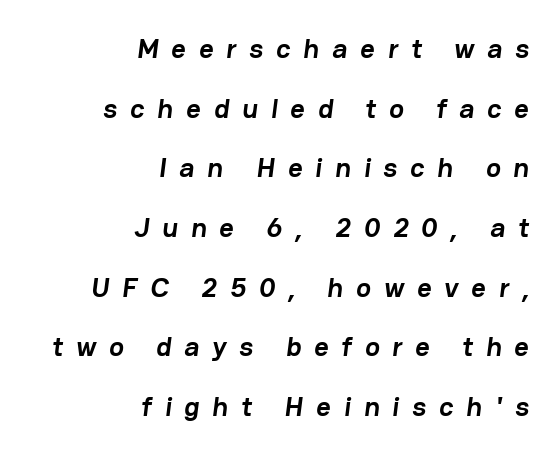
Each letter's strokes conclude bluntly, with no projecting serifs. Does extra space separate the letters? Yes, quite a lot of it. Is this a fixed-width face? No — the glyphs have proportional, varying widths. The passage is arranged like a letterhead date or caption credit — flush right. The rendering uses a large line-height, opening up the rows.
